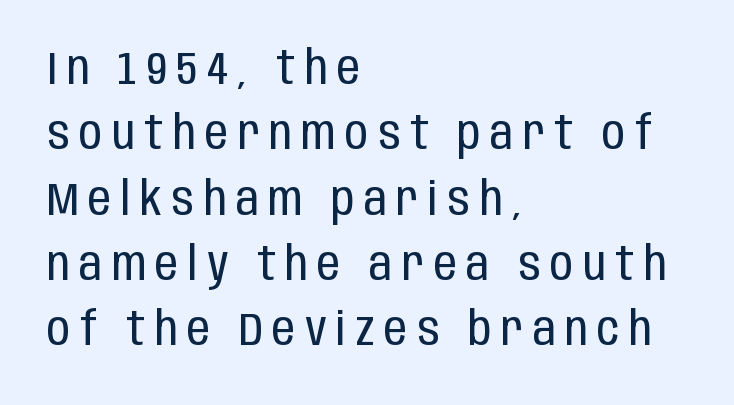
The glyphs are unaccompanied by any horizontal stroke below them. Quick note: interline space is typical. This is the regular roman posture of the typeface. Observe the wide spacing: letters keep a clear distance from each other.
